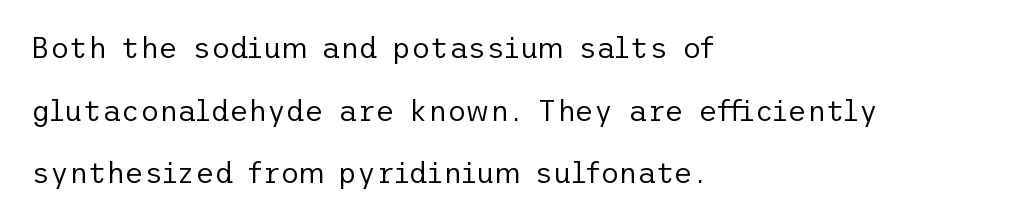
Q: Is the text bold? A: No.
Q: Is the text italic (slanted)? A: No, it is upright.
Q: Is the typeface a serif or a sans-serif typeface? A: Sans-serif.
Q: Is the text underlined? A: No.
Q: How is the paragraph aligned? A: Left-aligned.
Q: Is the spacing between letters normal or unusually wide? A: Normal.
Q: Is the spacing between lines tight, normal or loose? A: Loose.
Q: Width (condensed, normal, or wide)? A: Normal.
Q: Stroke contrast? A: Low.
Q: x-height? A: Medium.
